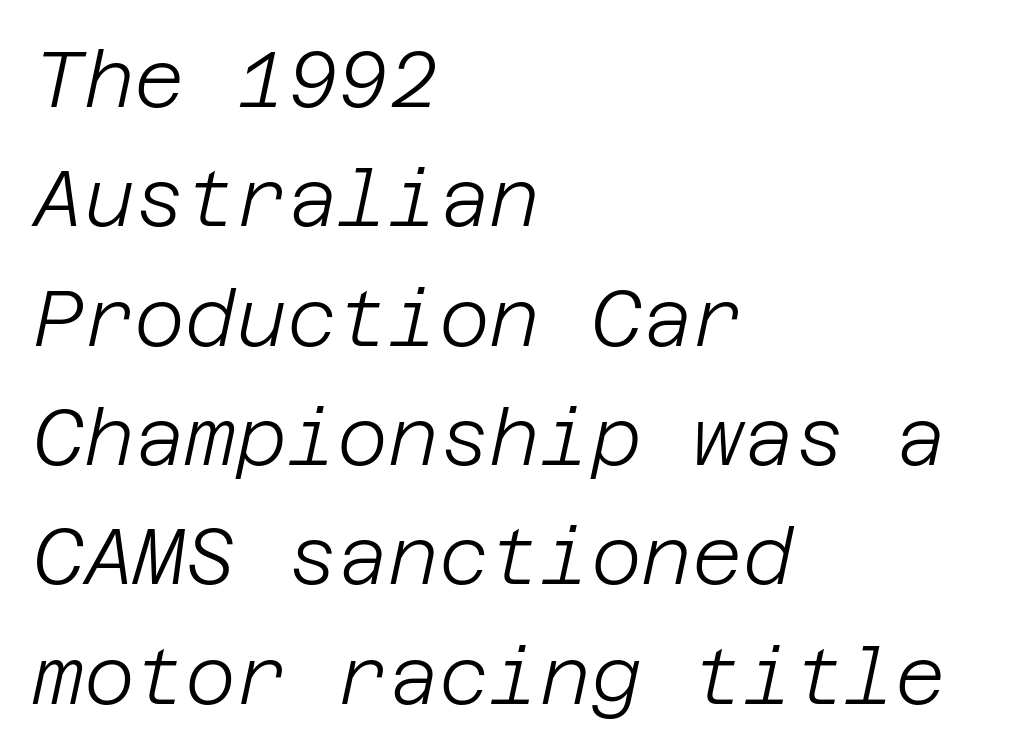
Tracking here is standard; glyphs follow each other at the usual distance. Weight class: somewhere from thin through regular. Anything drawn beneath the words? Only blank space. Baseline-to-baseline distance is the conventional proportion of letter height.
